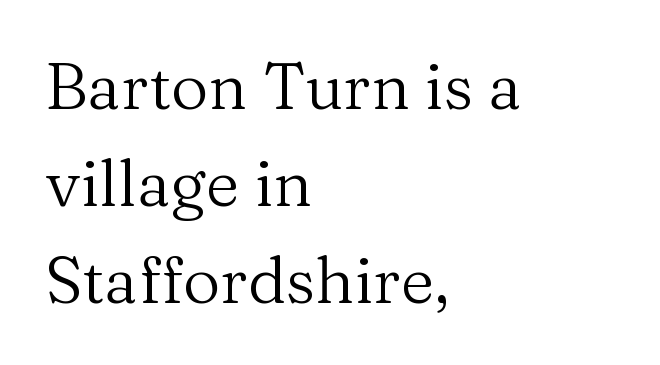
The image shows 65 px regular-weight serif type, upright; set left-aligned, normal line spacing (1.49x), normal letter spacing, not underlined; medium stroke contrast and a medium x-height.
